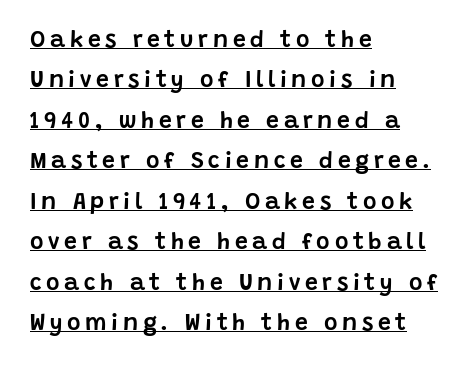
Q: Is the text italic (slanted)? A: No, it is upright.
Q: Is the text underlined? A: Yes.
Q: How is the paragraph aligned? A: Left-aligned.
Q: Is the spacing between letters normal or unusually wide? A: Unusually wide.
